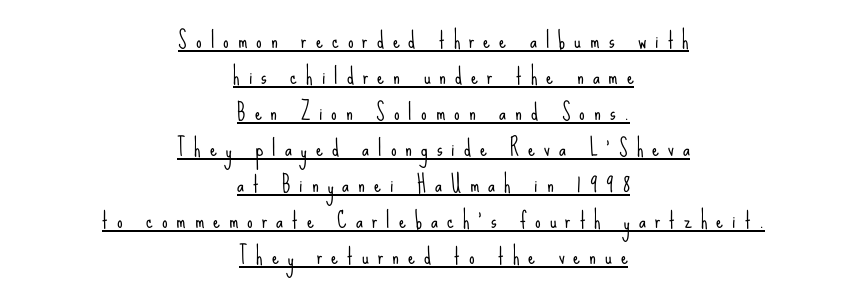
The image shows 22 px text type, upright; set centered, normal line spacing (1.64x), unusually wide letter spacing (+0.41 em), underlined.
